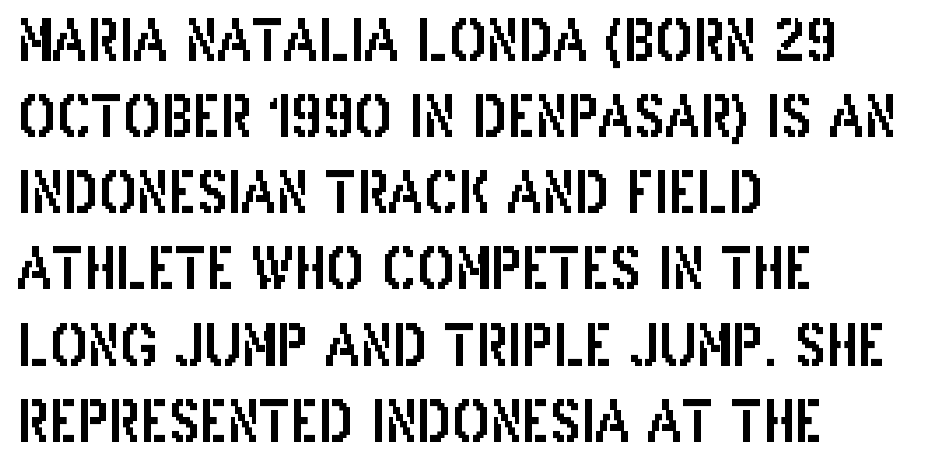
Type style note: lacks serifs. Beneath every word, the page is bare. A classic flush-left, rag-right setting is used for this passage. Every stem runs plumb, perpendicular to the baseline.
